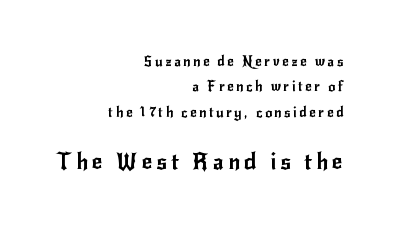
{"italic": "no", "underline": "no", "align": "right", "line_spacing_ratio": 1.82, "larger_block": "second", "size_ratio": 1.64, "glyph_px": 23}
